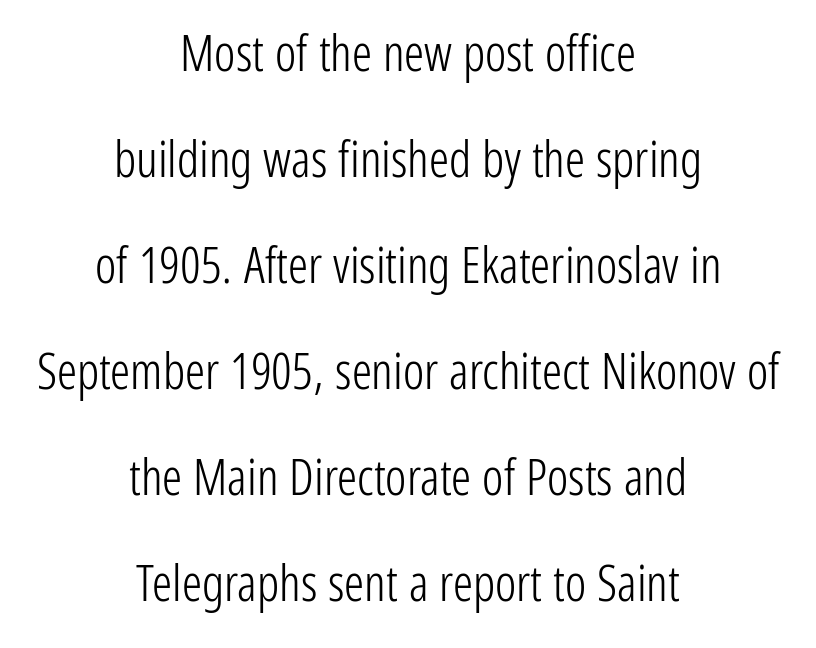
{"serif": "no", "italic": "no", "bold": "no", "weight": "light", "width": "condensed", "stroke_contrast": "low", "x_height": "medium", "monospaced": "no", "underline": "no", "align": "center", "line_spacing": "loose", "line_spacing_ratio": 2.12, "letter_spacing": "normal", "letter_spacing_em": 0.0, "glyph_px": 50}
